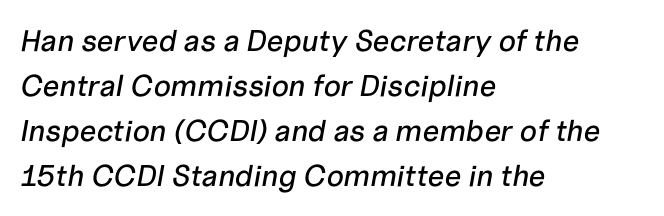
{"italic": "yes", "lean": "right", "slant_degrees": 10, "width": "normal", "stroke_contrast": "low", "x_height": "medium", "monospaced": "no", "underline": "no", "align": "left", "line_spacing": "normal", "line_spacing_ratio": 1.5, "letter_spacing": "normal", "letter_spacing_em": 0.0, "glyph_px": 30}
